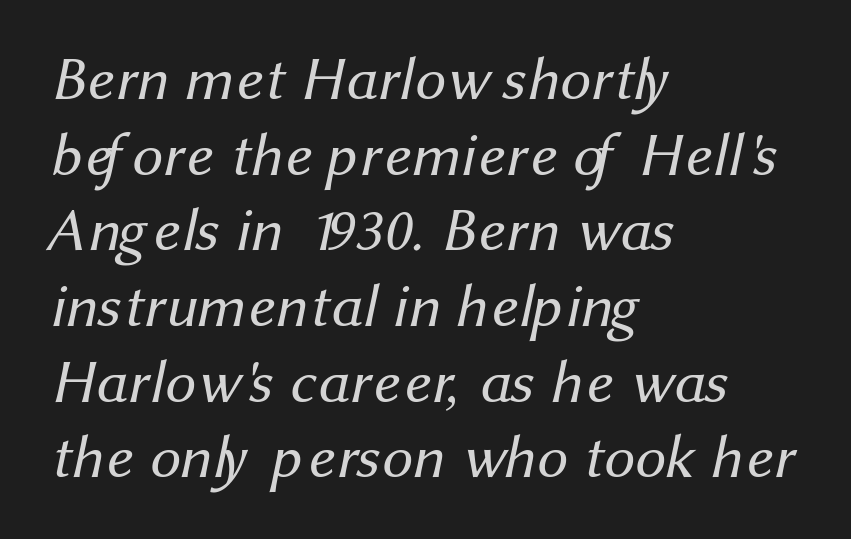
{"serif": "no", "bold": "no", "weight": "regular", "width": "normal", "stroke_contrast": "medium", "x_height": "medium", "monospaced": "no", "underline": "no", "align": "left", "line_spacing_ratio": 1.24, "letter_spacing": "normal", "letter_spacing_em": 0.0, "glyph_px": 61}
